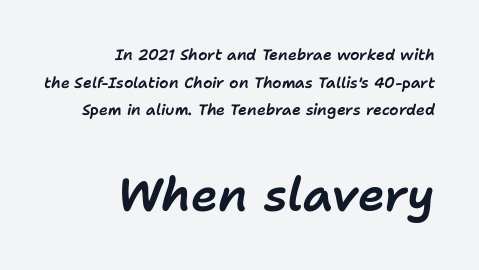
The lines in this sample share a right terminus and differ only in where they begin. The specimen reads as italic at a glance. Proportional: the letters do not fall into vertical columns. Characters follow at the spacing the type designer built in.
